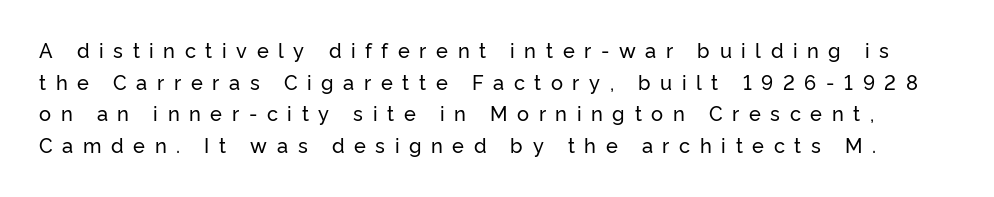
The image shows 20 px text type, upright; set normal line spacing (1.58x), unusually wide letter spacing (+0.48 em), not underlined.
